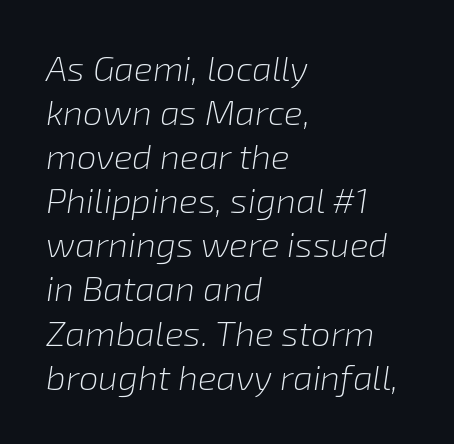
Q: Is the text bold? A: No.
Q: Is the text italic (slanted)? A: Yes, it leans right by about 8 degrees.
Q: Is the text underlined? A: No.
Q: How is the paragraph aligned? A: Left-aligned.
Q: Is the spacing between letters normal or unusually wide? A: Normal.
Q: Is the spacing between lines tight, normal or loose? A: Normal.
Q: Width (condensed, normal, or wide)? A: Normal.
Q: Stroke contrast? A: Low.
Q: x-height? A: Medium.
Q: Monospaced? A: No.
